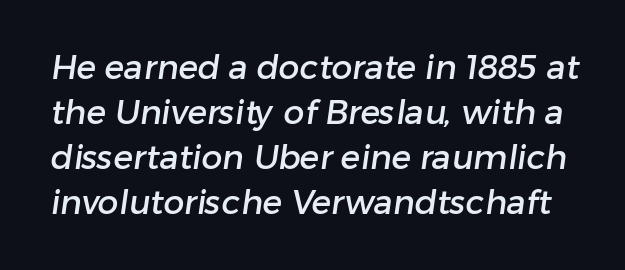
The image shows 33 px sans-serif type; set normal line spacing (1.36x), normal letter spacing, not underlined; low stroke contrast and a medium x-height.
